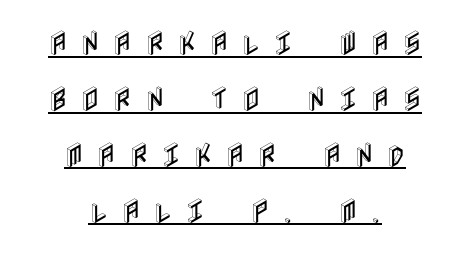
Q: Is the text italic (slanted)? A: No, it is upright.
Q: Is the text underlined? A: Yes.
Q: How is the paragraph aligned? A: Centered.
Q: Is the spacing between letters normal or unusually wide? A: Unusually wide.
Q: Is the spacing between lines tight, normal or loose? A: Loose.
